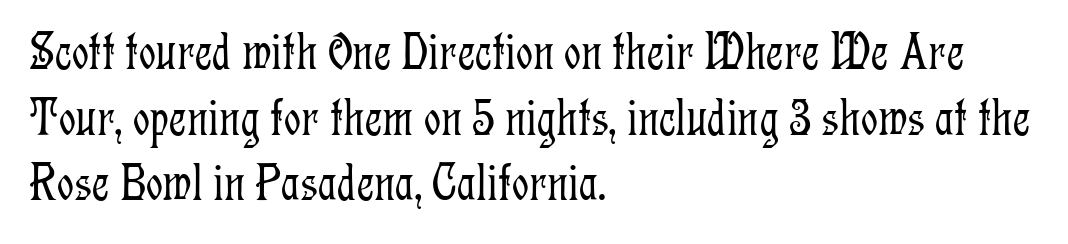
Q: Is the text bold? A: No.
Q: Is the text italic (slanted)? A: No, it is upright.
Q: Is the typeface a serif or a sans-serif typeface? A: Serif.
Q: Is the text underlined? A: No.
Q: How is the paragraph aligned? A: Left-aligned.
Q: Is the spacing between letters normal or unusually wide? A: Normal.
Q: Width (condensed, normal, or wide)? A: Condensed.
Q: Stroke contrast? A: Low.
Q: x-height? A: Medium.
Q: Monospaced? A: No.
